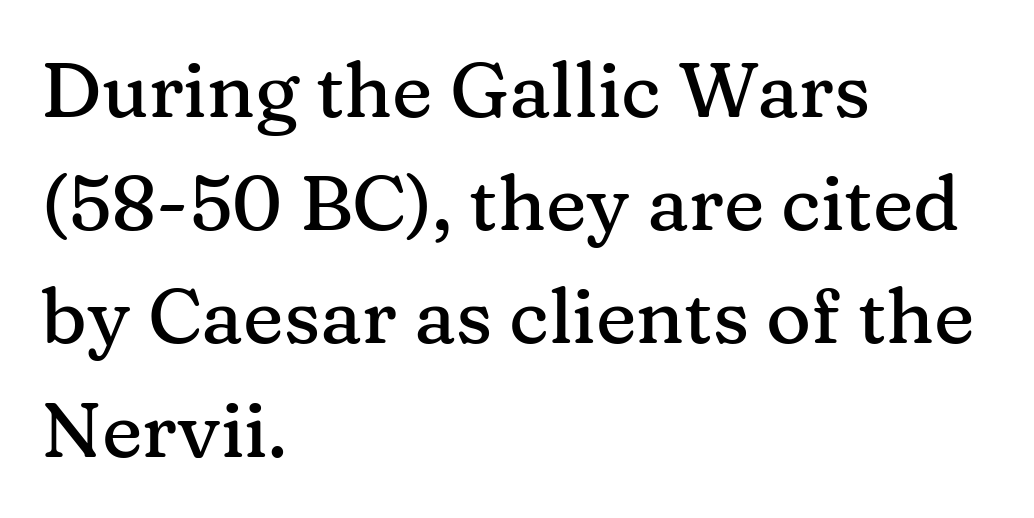
{"serif": "yes", "italic": "no", "width": "normal", "stroke_contrast": "medium", "x_height": "medium", "monospaced": "no", "underline": "no", "align": "left", "line_spacing": "normal", "line_spacing_ratio": 1.47, "letter_spacing": "normal", "letter_spacing_em": 0.0, "glyph_px": 77}
